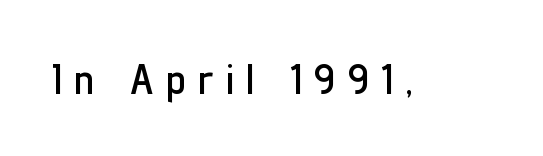
Q: Is the text italic (slanted)? A: No, it is upright.
Q: Is the typeface a serif or a sans-serif typeface? A: Sans-serif.
Q: Is the text underlined? A: No.
Q: Is the spacing between letters normal or unusually wide? A: Unusually wide.
Q: Width (condensed, normal, or wide)? A: Condensed.
Q: Stroke contrast? A: Low.
Q: x-height? A: Medium.
Q: Monospaced? A: No.
